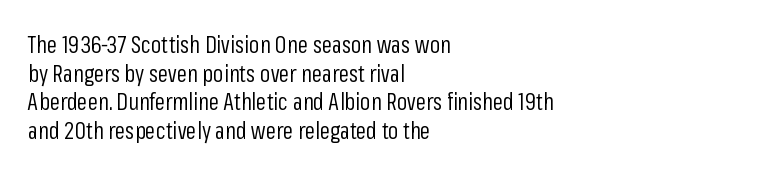
The lines sit at an ordinary, default distance from one another. The text block is weighted toward the left margin, trailing off unevenly rightward. Tracking value appears to be zero — textbook default spacing. Has an underline been added? It has not. Stroke mass is kept to a normal reading level or below.
